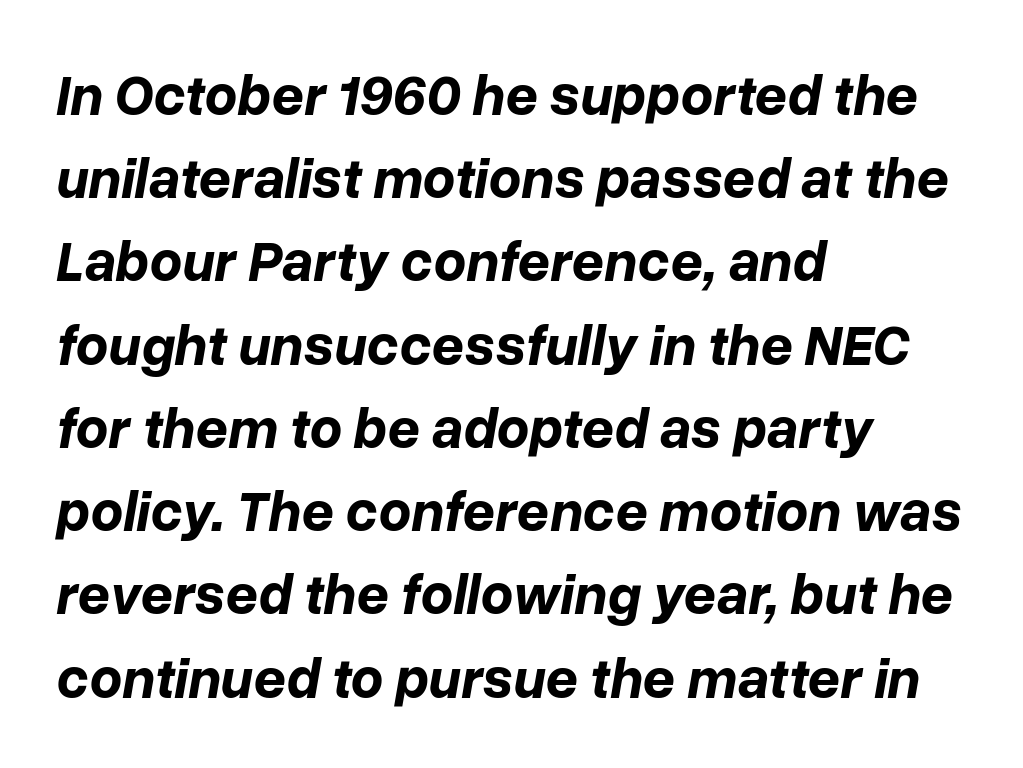
Q: Is the text bold? A: Yes.
Q: Is the text italic (slanted)? A: Yes, it leans right by about 10 degrees.
Q: Is the text underlined? A: No.
Q: How is the paragraph aligned? A: Left-aligned.
Q: Is the spacing between letters normal or unusually wide? A: Normal.
Q: Is the spacing between lines tight, normal or loose? A: Normal.
Q: Width (condensed, normal, or wide)? A: Normal.
Q: Stroke contrast? A: Low.
Q: x-height? A: Medium.
Q: Monospaced? A: No.
